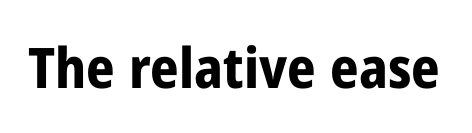
The image shows 56 px bold, condensed sans-serif type, upright; set normal letter spacing, not underlined; low stroke contrast and a medium x-height.
